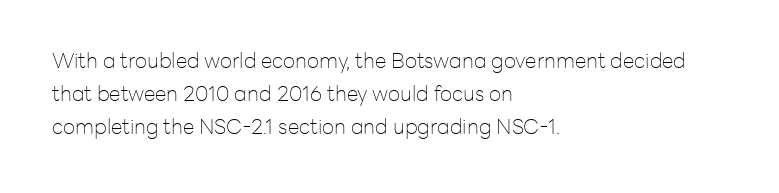
The face looks like a standard text weight, possibly lighter. Short and long lines alike share a common starting point at left. Vertically, the passage feels balanced, rows spaced as you'd expect. A bare baseline throughout the passage. Here the glyphs are tracked normally, forming tight word shapes.
